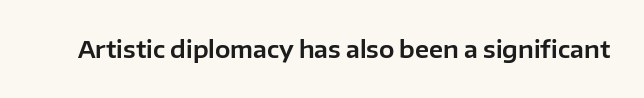
Each word holds together tightly as a unit, with standard inter-letter gaps. Posture: upright roman. The specimen omits any rule beneath the text block's lines.
